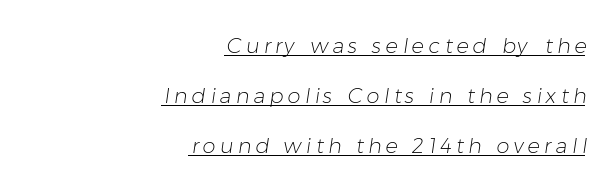
Q: Is the text bold? A: No.
Q: Is the text underlined? A: Yes.
Q: How is the paragraph aligned? A: Right-aligned.
Q: Is the spacing between letters normal or unusually wide? A: Unusually wide.
Q: Is the spacing between lines tight, normal or loose? A: Loose.
